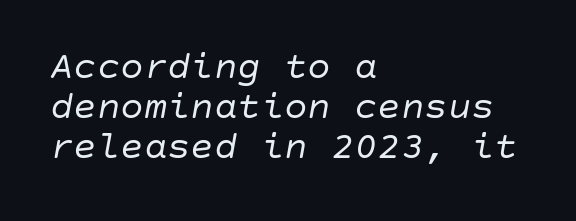
Q: Is the text bold? A: No.
Q: Is the text italic (slanted)? A: Yes, it leans right by about 10 degrees.
Q: Is the text underlined? A: No.
Q: How is the paragraph aligned? A: Left-aligned.
Q: Is the spacing between letters normal or unusually wide? A: Normal.
Q: Is the spacing between lines tight, normal or loose? A: Tight.
Q: Width (condensed, normal, or wide)? A: Normal.
Q: Stroke contrast? A: Low.
Q: x-height? A: Large.
